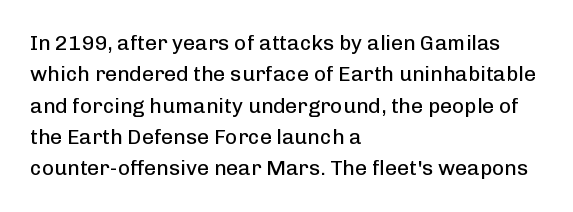
Q: Is the text bold? A: No.
Q: Is the text italic (slanted)? A: No, it is upright.
Q: Is the text underlined? A: No.
Q: How is the paragraph aligned? A: Left-aligned.
Q: Is the spacing between letters normal or unusually wide? A: Normal.
Q: Is the spacing between lines tight, normal or loose? A: Normal.
